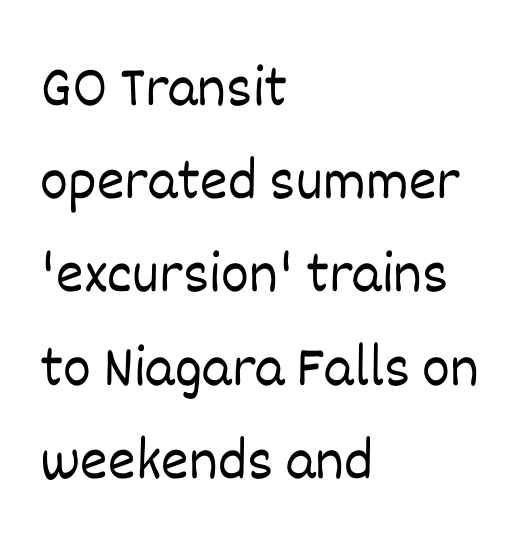
The image shows 59 px light type, upright; set left-aligned, normal line spacing (1.58x), normal letter spacing, not underlined; low stroke contrast and a large x-height.
